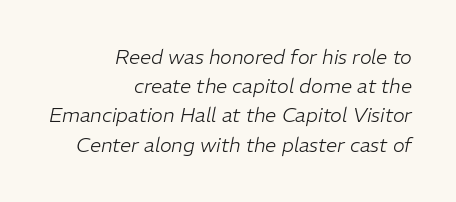
{"italic": "yes", "lean": "right", "slant_degrees": 11, "bold": "no", "underline": "no", "align": "right", "line_spacing": "normal", "line_spacing_ratio": 1.46, "letter_spacing": "normal", "letter_spacing_em": 0.0, "glyph_px": 20}
